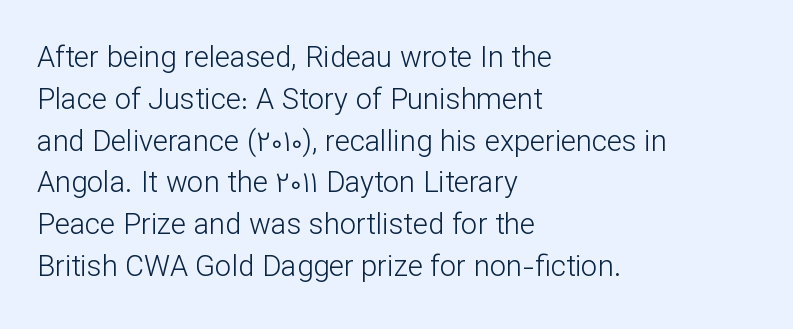
Tall strokes in this sample are plumb rather than angled. No feet cap the strokes, marking this as sans-serif type. Glance below the letters and you will spot only blank space. Every row of glyphs begins at an identical x-position on the left. The face used here is proportionally spaced, like ordinary book or web type. The letters sit at their default tracking, neither squeezed nor spread.
